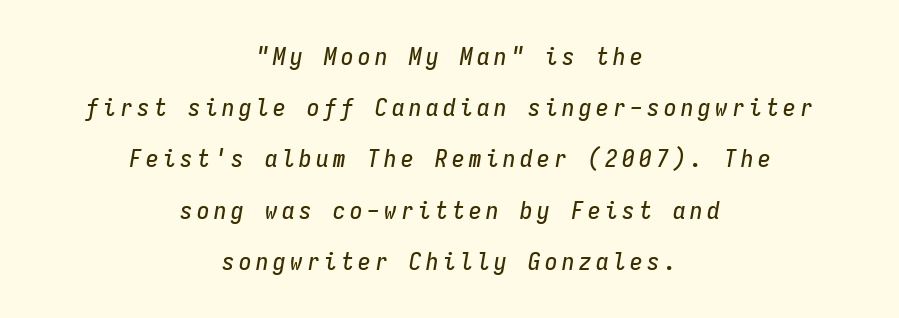
The image shows 25 px text type, italic (leaning right); set centered, loose line spacing (2.05x), not underlined.
